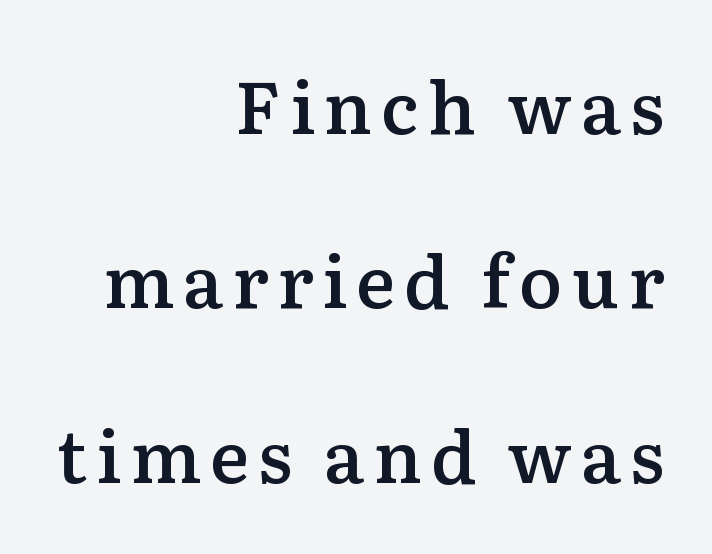
{"serif": "yes", "italic": "no", "bold": "semi", "weight": "semibold", "width": "normal", "stroke_contrast": "low", "x_height": "medium", "monospaced": "no", "underline": "no", "align": "right", "line_spacing": "loose", "line_spacing_ratio": 2.39, "glyph_px": 73}
